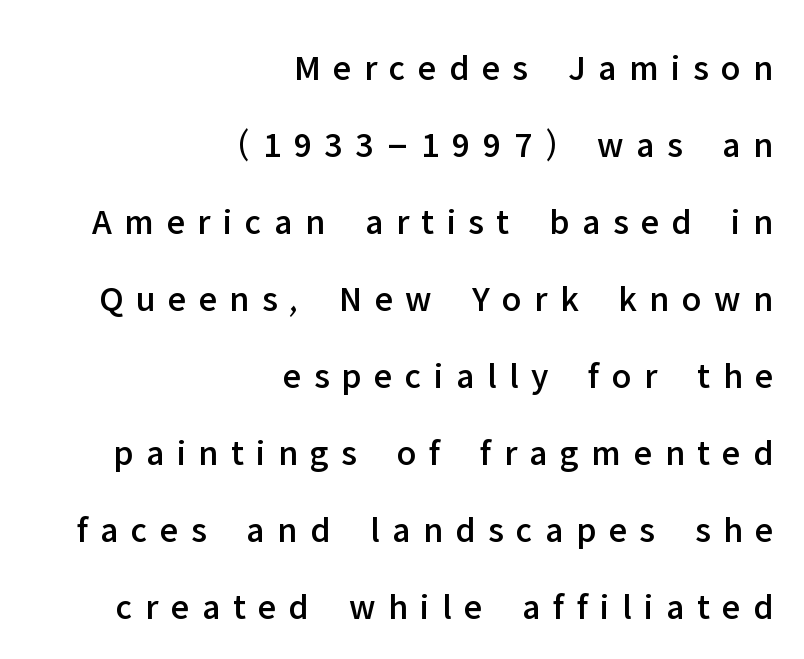
{"serif": "no", "italic": "no", "width": "normal", "stroke_contrast": "low", "x_height": "medium", "monospaced": "no", "underline": "no", "align": "right", "line_spacing": "loose", "line_spacing_ratio": 2.08, "letter_spacing": "wide", "letter_spacing_em": 0.34, "glyph_px": 37}
